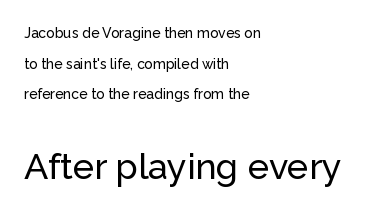
You could not count columns in this text — the font is proportionally spaced. Italic? Not at all — the glyphs are vertical. Only glyphs here, with clear space below each row. One-word summary of the alignment: left. Reading top to bottom, the characters get bigger at the block break. The letters carry no serifs — their stems end cleanly without finishing strokes.
